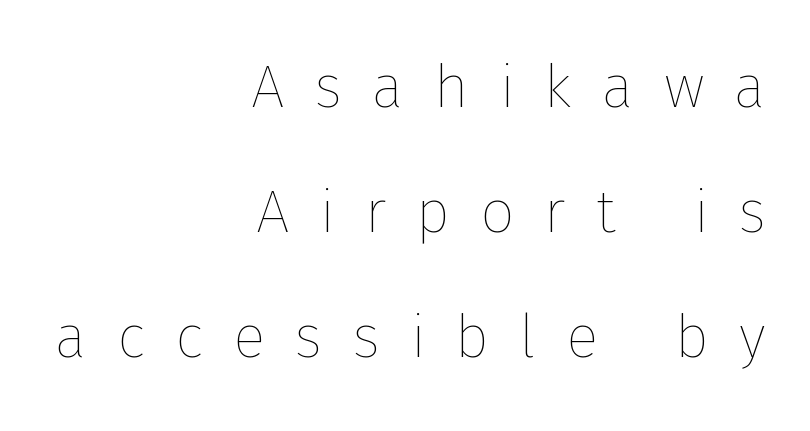
{"italic": "no", "bold": "no", "weight": "thin", "width": "normal", "stroke_contrast": "low", "x_height": "medium", "monospaced": "no", "underline": "no", "align": "right", "line_spacing": "loose", "line_spacing_ratio": 2.08, "letter_spacing": "wide", "letter_spacing_em": 0.5, "glyph_px": 60}
